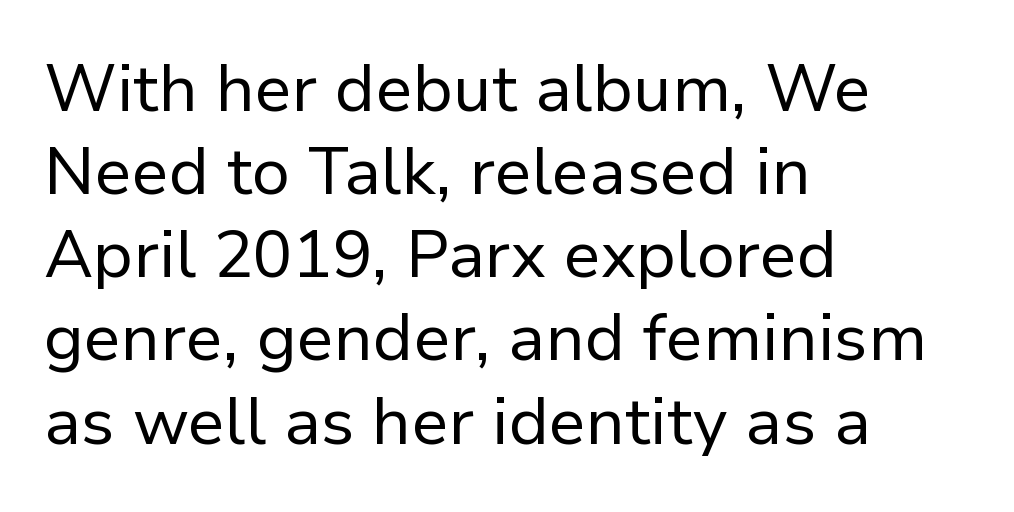
Q: Is the text bold? A: No.
Q: Is the text italic (slanted)? A: No, it is upright.
Q: Is the typeface a serif or a sans-serif typeface? A: Sans-serif.
Q: Is the text underlined? A: No.
Q: How is the paragraph aligned? A: Left-aligned.
Q: Is the spacing between letters normal or unusually wide? A: Normal.
Q: Is the spacing between lines tight, normal or loose? A: Normal.
Q: Width (condensed, normal, or wide)? A: Normal.
Q: Stroke contrast? A: Low.
Q: x-height? A: Medium.
Q: Monospaced? A: No.
